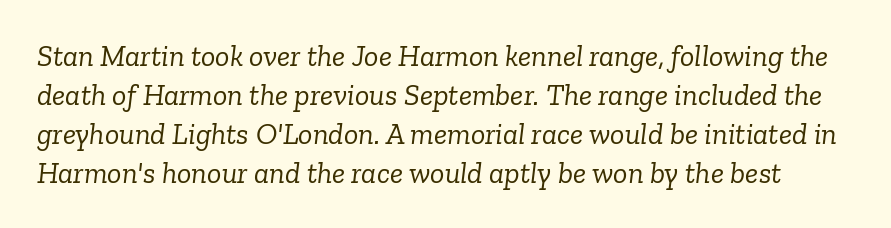
Q: Is the text bold? A: No.
Q: Is the text italic (slanted)? A: Yes, it leans right by about 6 degrees.
Q: Is the typeface a serif or a sans-serif typeface? A: Serif.
Q: Is the text underlined? A: No.
Q: Is the spacing between letters normal or unusually wide? A: Normal.
Q: Is the spacing between lines tight, normal or loose? A: Normal.
Q: Width (condensed, normal, or wide)? A: Normal.
Q: Stroke contrast? A: Low.
Q: x-height? A: Medium.
Q: Monospaced? A: No.
